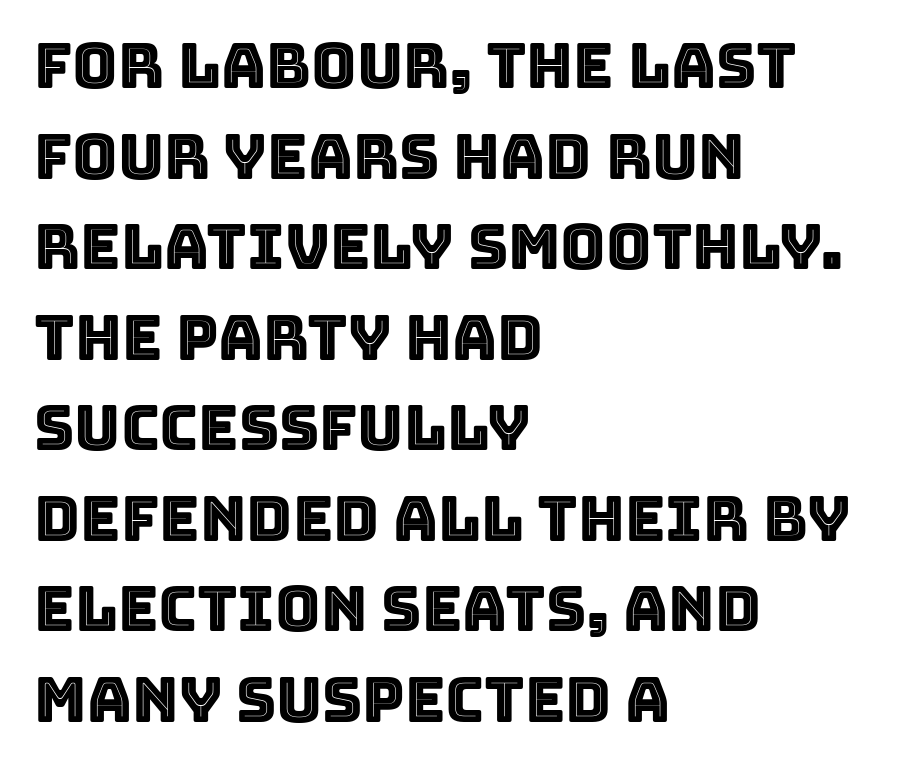
The image shows 62 px text type, upright; set left-aligned, normal line spacing (1.46x), normal letter spacing, not underlined; a large x-height.
